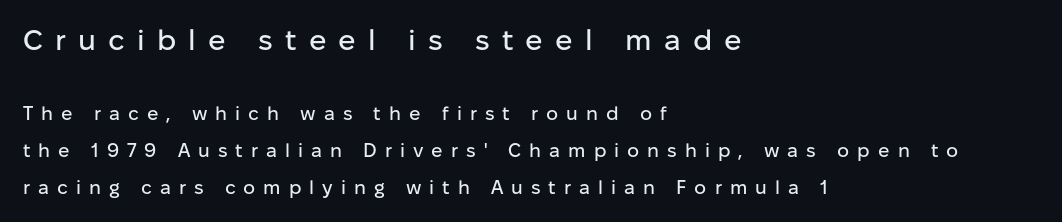
Descenders hang freely into open space. This sample has the flowing, uneven cadence of proportional lettering. This sample uses a sans-serif face. The designer gave the opening block more size than the closing block. Rows of type keep a wide berth in the vertical direction. The type is letterspaced generously, with wide tracking.
